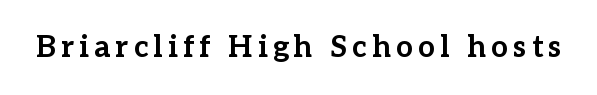
The image shows 30 px bold serif type, upright; set not underlined; low stroke contrast and a medium x-height.
